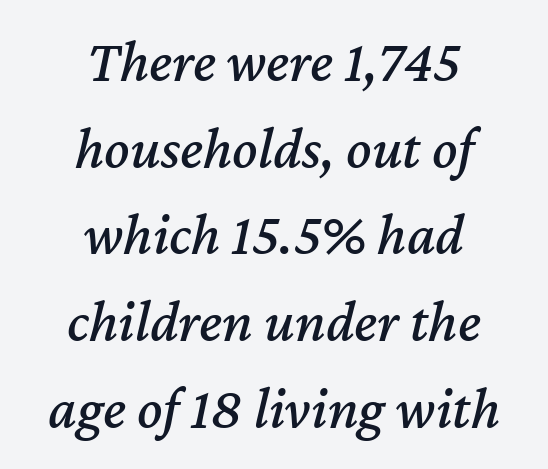
The image shows 59 px text type, italic (leaning right); set centered, normal line spacing (1.47x), normal letter spacing, not underlined; medium stroke contrast and a medium x-height.
